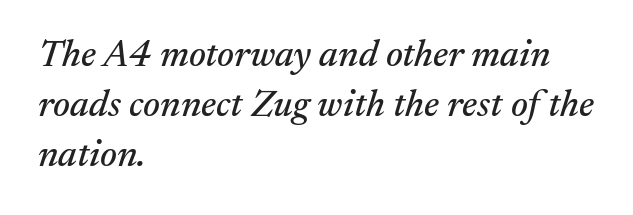
Q: Is the text italic (slanted)? A: Yes, it leans right by about 17 degrees.
Q: Is the typeface a serif or a sans-serif typeface? A: Serif.
Q: Is the text underlined? A: No.
Q: How is the paragraph aligned? A: Left-aligned.
Q: Is the spacing between letters normal or unusually wide? A: Normal.
Q: Is the spacing between lines tight, normal or loose? A: Normal.
Q: Width (condensed, normal, or wide)? A: Normal.
Q: Stroke contrast? A: Medium.
Q: x-height? A: Medium.
Q: Monospaced? A: No.
